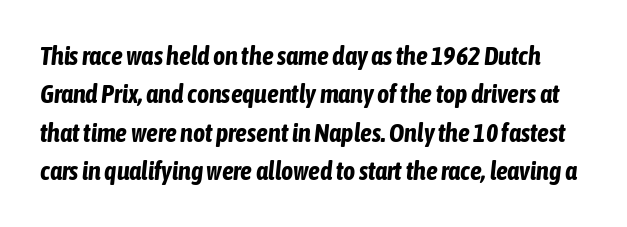
Here the glyphs are tracked normally, forming tight word shapes. Whoever set this chose a conventional vertical rhythm. These lines carry a lot of weight — the face is fully bold. The typography opts for an oblique posture over an upright one. Bare-footed words on every line.
